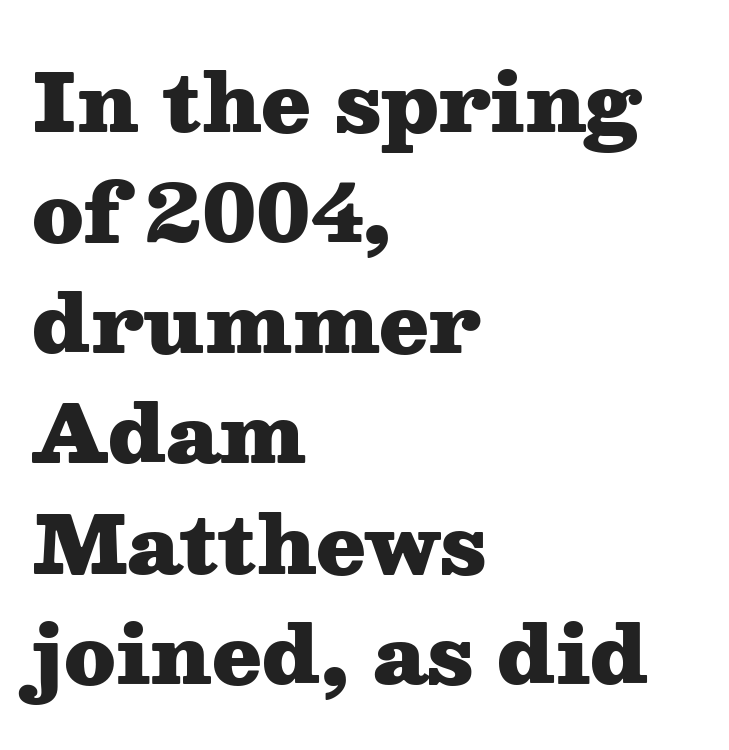
Q: Is the text bold? A: Yes.
Q: Is the text italic (slanted)? A: No, it is upright.
Q: Is the typeface a serif or a sans-serif typeface? A: Serif.
Q: Is the text underlined? A: No.
Q: How is the paragraph aligned? A: Left-aligned.
Q: Is the spacing between letters normal or unusually wide? A: Normal.
Q: Is the spacing between lines tight, normal or loose? A: Normal.
Q: Width (condensed, normal, or wide)? A: Wide.
Q: Stroke contrast? A: Medium.
Q: x-height? A: Medium.
Q: Monospaced? A: No.
